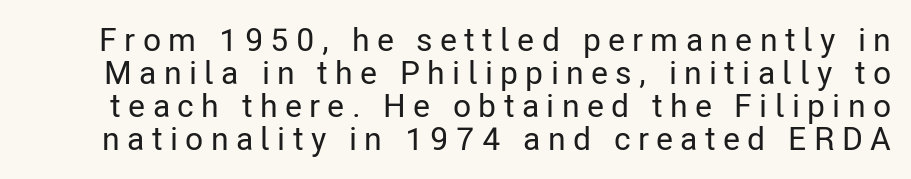
Letter spacing: wide. Does the leading feel generous? Not at all — it's pinched. It's the straight-up-and-down kind of type. The specimen omits any rule beneath the text block's lines. Does the type have serifs? No, each stem ends abruptly.
